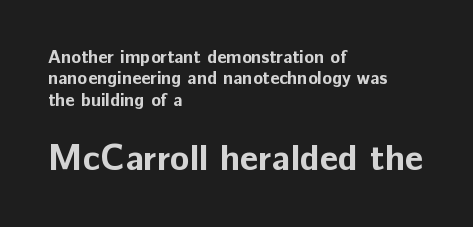
Q: Is the text bold? A: Yes.
Q: Is the text italic (slanted)? A: No, it is upright.
Q: Is the typeface a serif or a sans-serif typeface? A: Sans-serif.
Q: Is the text underlined? A: No.
Q: How is the paragraph aligned? A: Left-aligned.
Q: Is the spacing between letters normal or unusually wide? A: Normal.
Q: Which block of text is set in a larger size, the first (top) or the second (bottom)? A: The second (bottom) one.
Q: Width (condensed, normal, or wide)? A: Normal.
Q: Stroke contrast? A: Low.
Q: x-height? A: Medium.
Q: Monospaced? A: No.
